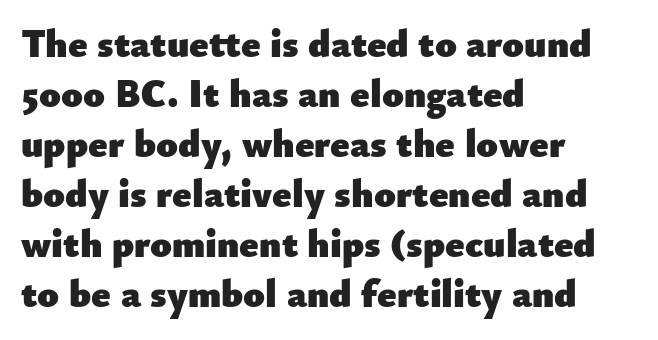
Descenders are the only things crossing below the line. Characters remain perfectly vertical along every line. You could not count columns in this text — the font is proportionally spaced. Heavy-handed strokes throughout: this text is bold. Nobody touched the tracking dial on this one. Casual observation: everything's shoved over to the left.
